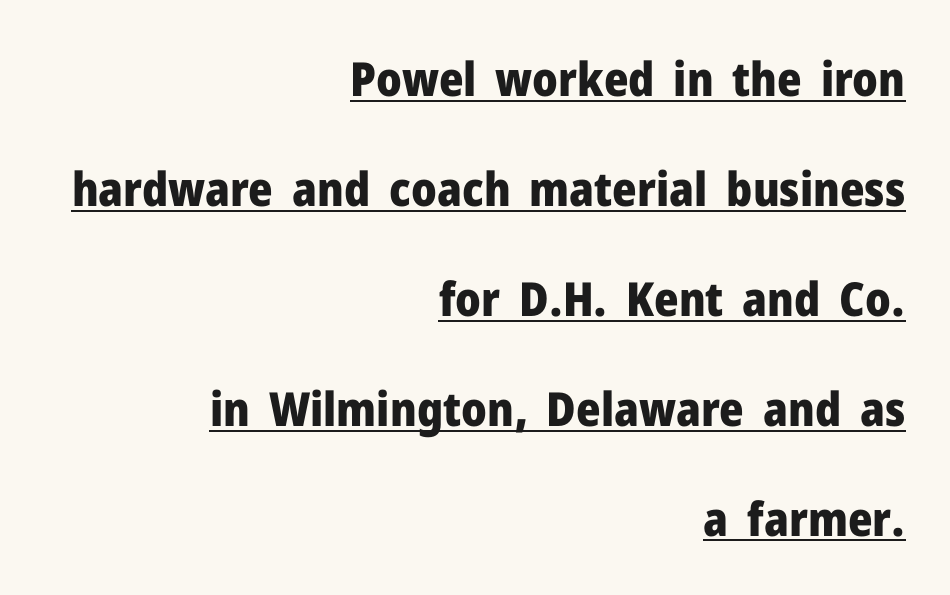
The image shows 47 px heavy sans-serif type, upright; set right-aligned, loose line spacing (2.34x), normal letter spacing, underlined; low stroke contrast and a medium x-height.
